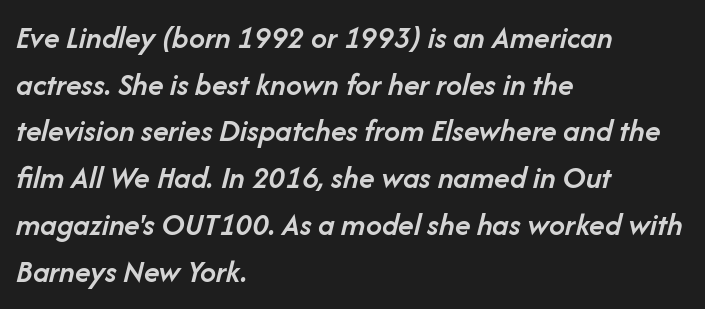
Every row of glyphs begins at an identical x-position on the left. The typography opts for an oblique posture over an upright one. Glyph-to-glyph distance matches everyday printed text. This sample keeps an unexceptional amount of space between lines. The specimen omits any rule beneath the text block's lines.
